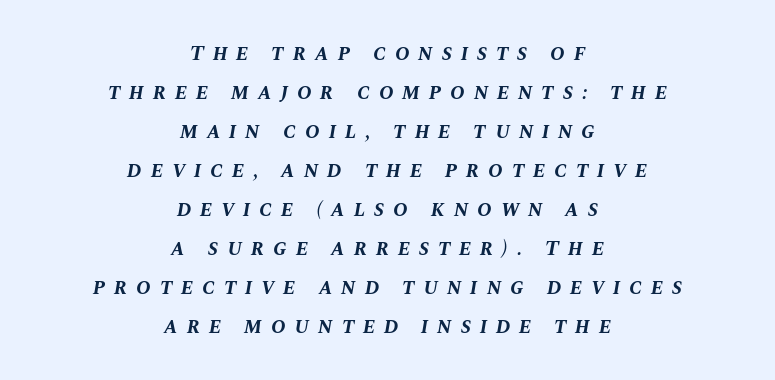
The face used here has the dense, thick strokes of a bold. The paragraph shown floats in the horizontal middle. Slanted lettering throughout. Letters rest on an invisible, unmarked baseline. Is the letter spacing exaggerated? Yes — the characters are pushed far apart.
